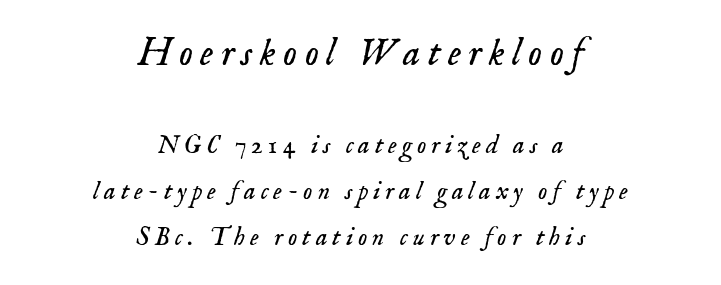
Q: Is the text bold? A: No.
Q: Is the text italic (slanted)? A: Yes, it leans right by about 18 degrees.
Q: Is the typeface a serif or a sans-serif typeface? A: Serif.
Q: Is the text underlined? A: No.
Q: How is the paragraph aligned? A: Centered.
Q: Which block of text is set in a larger size, the first (top) or the second (bottom)? A: The first (top) one.
Q: Width (condensed, normal, or wide)? A: Normal.
Q: Stroke contrast? A: Low.
Q: x-height? A: Small.
Q: Monospaced? A: No.
